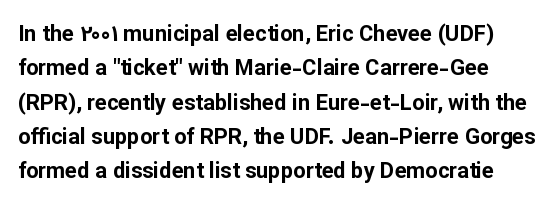
Q: Is the text bold? A: Yes.
Q: Is the text italic (slanted)? A: No, it is upright.
Q: Is the text underlined? A: No.
Q: Is the spacing between letters normal or unusually wide? A: Normal.
Q: Is the spacing between lines tight, normal or loose? A: Normal.
